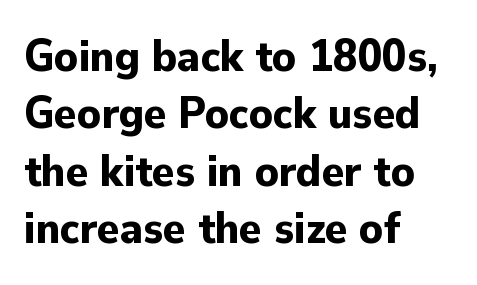
The image shows 46 px bold sans-serif type, upright; set left-aligned, normal line spacing (1.25x), normal letter spacing, not underlined; low stroke contrast and a small x-height.
